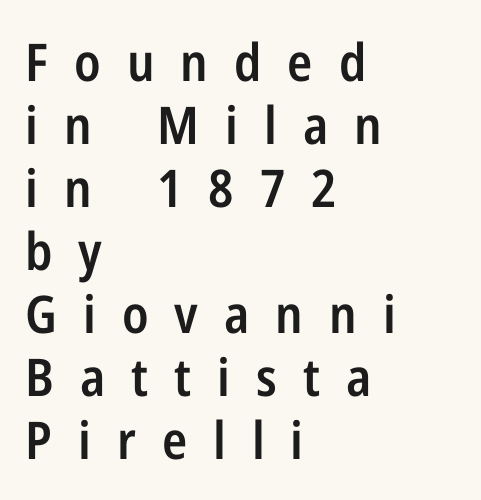
The image shows 52 px semibold, condensed sans-serif type, upright; set left-aligned, line spacing 1.21x, unusually wide letter spacing (+0.5 em), not underlined; low stroke contrast and a medium x-height.
